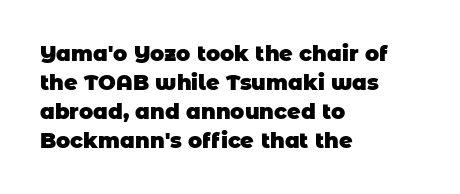
Q: Is the text bold? A: Yes.
Q: Is the text underlined? A: No.
Q: How is the paragraph aligned? A: Left-aligned.
Q: Is the spacing between letters normal or unusually wide? A: Normal.
Q: Is the spacing between lines tight, normal or loose? A: Normal.
